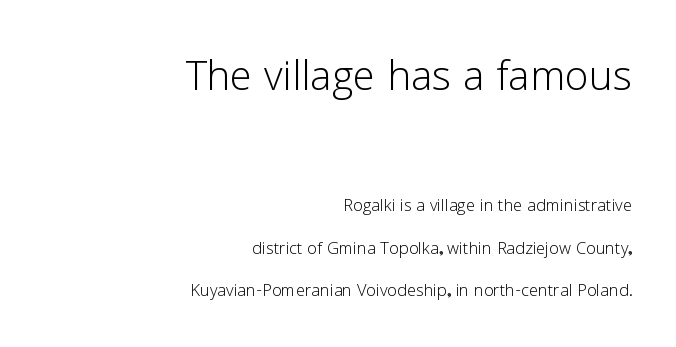
The image shows 54 px light sans-serif type, upright; set right-aligned, loose line spacing (1.94x), normal letter spacing, not underlined; the first (top) block is 2.45x larger; low stroke contrast and a medium x-height.
